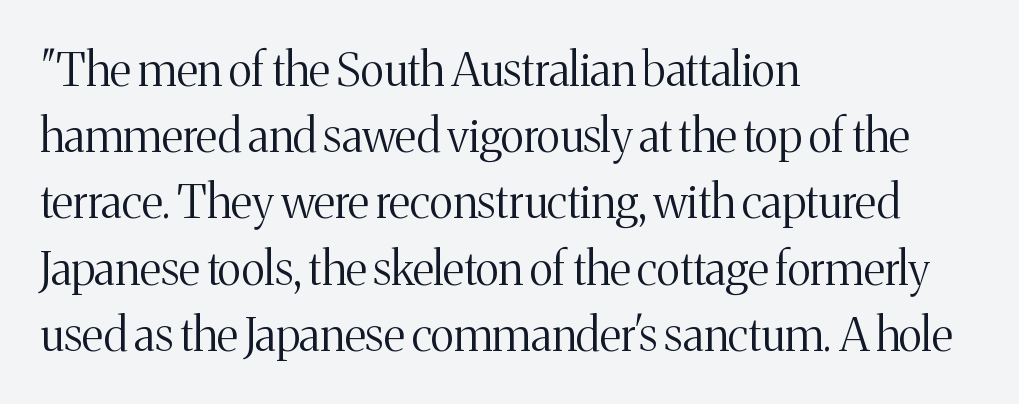
The image shows 46 px light serif type, upright; set left-aligned, normal line spacing (1.44x), normal letter spacing, not underlined; medium stroke contrast and a medium x-height.
